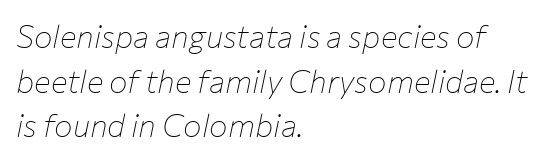
{"italic": "yes", "lean": "right", "slant_degrees": 12, "bold": "no", "weight": "thin", "width": "normal", "stroke_contrast": "low", "x_height": "medium", "monospaced": "no", "underline": "no", "align": "left", "line_spacing": "normal", "line_spacing_ratio": 1.44, "letter_spacing": "normal", "letter_spacing_em": 0.0, "glyph_px": 31}
